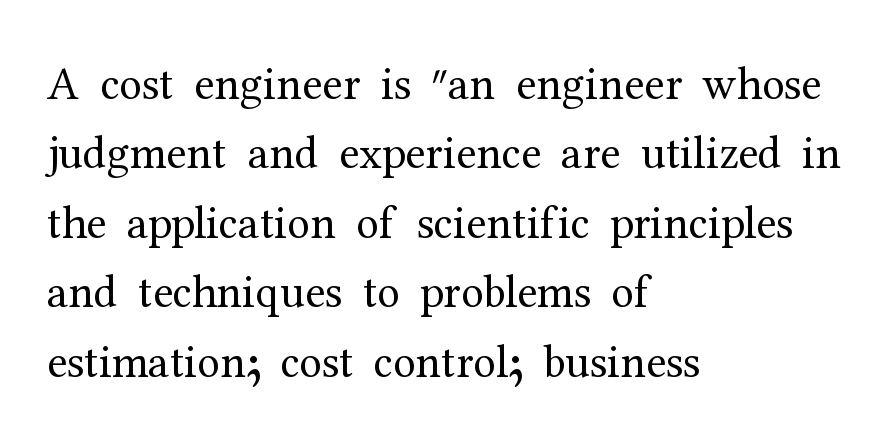
{"serif": "yes", "italic": "no", "bold": "no", "weight": "regular", "width": "normal", "stroke_contrast": "medium", "x_height": "medium", "monospaced": "no", "underline": "no", "align": "left", "line_spacing": "normal", "line_spacing_ratio": 1.51, "letter_spacing": "normal", "letter_spacing_em": 0.0, "glyph_px": 46}
